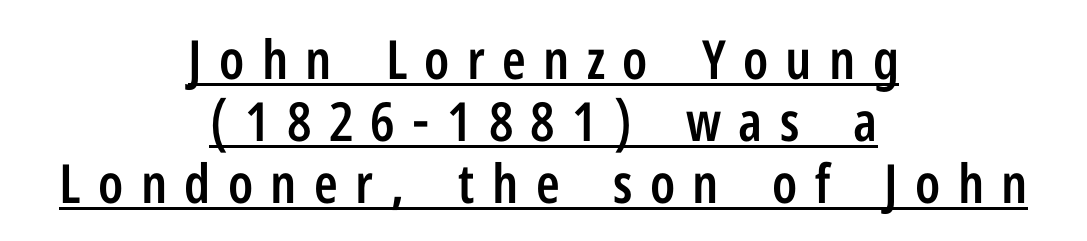
The image shows 54 px semibold, condensed sans-serif type, upright; set centered, tight line spacing (1.15x), unusually wide letter spacing (+0.32 em), underlined; low stroke contrast and a medium x-height.
